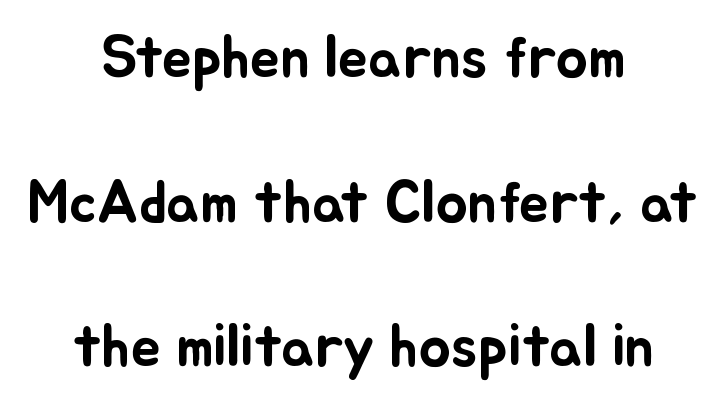
The image shows 60 px text type, upright; set centered, loose line spacing (2.41x), normal letter spacing, not underlined; low stroke contrast and a small x-height.
